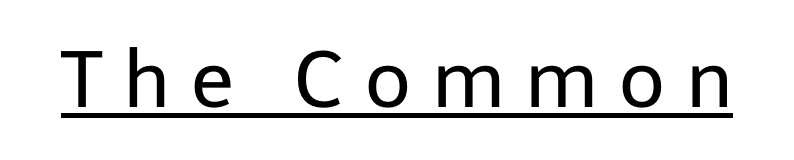
Stem width sits at or under what a default text font uses. Varying glyph widths throughout — classic text-font behaviour. Posture: upright roman. This sample uses expanded letter spacing, leaving extra air between glyphs.
